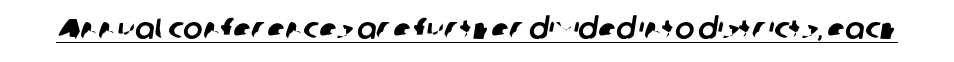
Q: Is the typeface a serif or a sans-serif typeface? A: Sans-serif.
Q: Is the text underlined? A: Yes.
Q: Is the spacing between letters normal or unusually wide? A: Normal.
Q: Width (condensed, normal, or wide)? A: Normal.
Q: Stroke contrast? A: Low.
Q: x-height? A: Medium.
Q: Monospaced? A: No.
